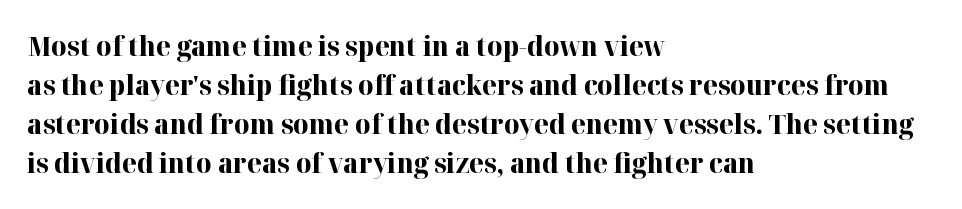
Q: Is the text bold? A: Yes.
Q: Is the text italic (slanted)? A: No, it is upright.
Q: Is the text underlined? A: No.
Q: How is the paragraph aligned? A: Left-aligned.
Q: Is the spacing between letters normal or unusually wide? A: Normal.
Q: Is the spacing between lines tight, normal or loose? A: Normal.
